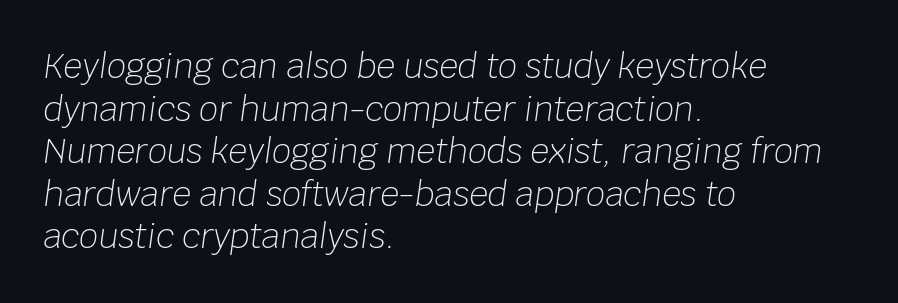
{"italic": "yes", "lean": "right", "slant_degrees": 8, "bold": "no", "weight": "light", "width": "normal", "stroke_contrast": "low", "x_height": "large", "monospaced": "no", "underline": "no", "align": "left", "line_spacing": "normal", "line_spacing_ratio": 1.29, "letter_spacing": "normal", "letter_spacing_em": 0.0, "glyph_px": 33}
